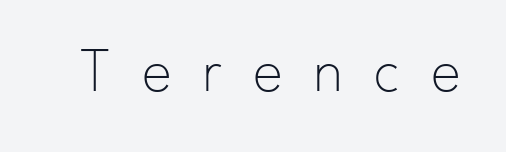
Q: Is the text bold? A: No.
Q: Is the text italic (slanted)? A: No, it is upright.
Q: Is the typeface a serif or a sans-serif typeface? A: Sans-serif.
Q: Is the text underlined? A: No.
Q: Is the spacing between letters normal or unusually wide? A: Unusually wide.
Q: Width (condensed, normal, or wide)? A: Normal.
Q: Stroke contrast? A: Low.
Q: x-height? A: Small.
Q: Monospaced? A: No.
